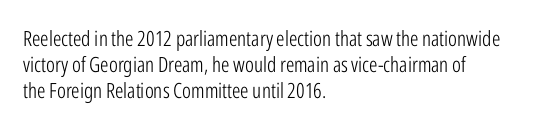
{"italic": "no", "bold": "no", "underline": "no", "align": "left", "line_spacing_ratio": 1.24, "letter_spacing": "normal", "letter_spacing_em": 0.0, "glyph_px": 21}
